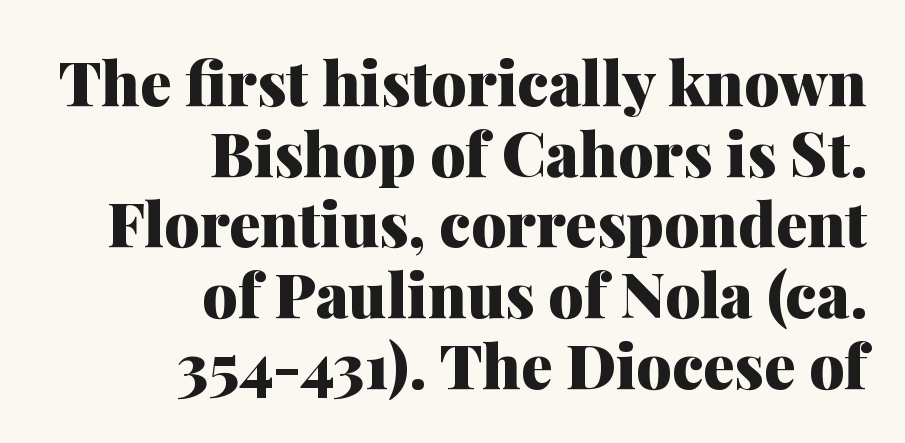
Tall strokes in this sample are plumb rather than angled. Character widths vary here, with narrow letters taking less room than wide ones. Honestly, there is no underline to notice here at all. Horizontal alignment here is rightward, an uncommon choice for prose. This is serif lettering, the kind often seen in printed books.
